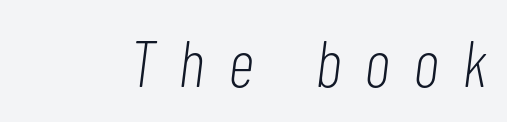
Each word looks stretched out because of the extra space between its letters. This sample has the flowing, uneven cadence of proportional lettering. No letter is thick-stroked: the sample isn't bold. Does the lettering tilt? It does — this is italic. The space directly below the letters is spotless.
